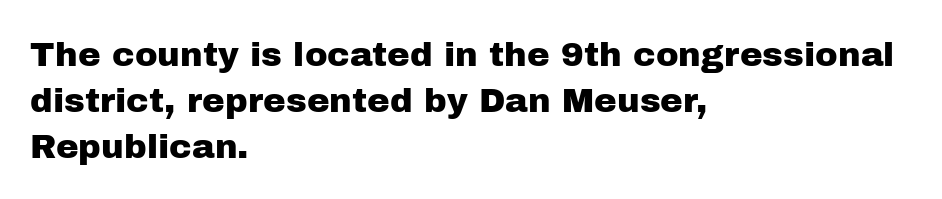
The space between consecutive lines is moderate. What kind of face is this? One without serifs — a sans. Every stem runs plumb, perpendicular to the baseline. Layout note: lines flush left. You could not count columns in this text — the font is proportionally spaced.
